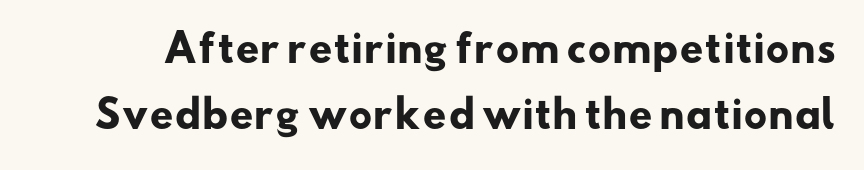
{"serif": "no", "bold": "yes", "weight": "heavy", "width": "wide", "stroke_contrast": "low", "x_height": "small", "monospaced": "no", "underline": "no", "line_spacing_ratio": 1.79, "letter_spacing": "normal", "letter_spacing_em": 0.0, "glyph_px": 37}
